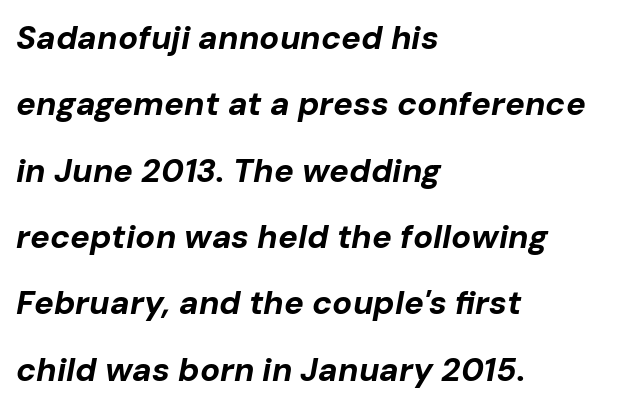
The passage shown is typed in a proportional face where columns would drift. Typographic density is high because the face is bold. The space directly below the letters is spotless. Honestly, the letter spacing is just normal — you wouldn't notice it.
